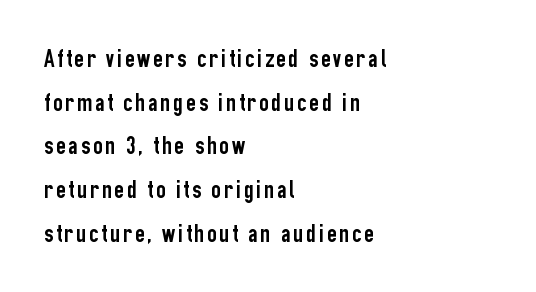
Q: Is the text italic (slanted)? A: No, it is upright.
Q: Is the text underlined? A: No.
Q: How is the paragraph aligned? A: Left-aligned.
Q: Is the spacing between lines tight, normal or loose? A: Normal.
